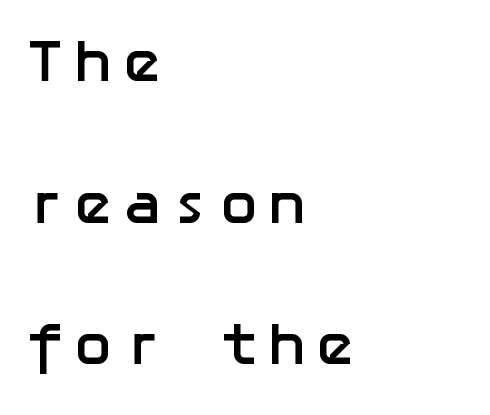
Leading: increased. Do the letters lean? They stand straight. The face used here has the dense, thick strokes of a bold. Descender tails drop into unmarked territory. The rendering anchors every line to the left-hand side.
